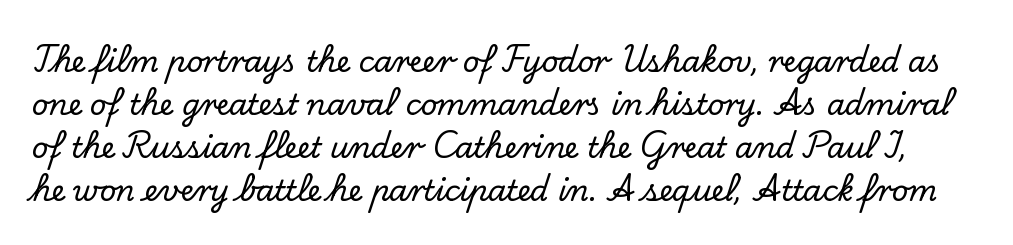
The image shows 29 px serif type; set normal line spacing (1.48x), normal letter spacing, not underlined; low stroke contrast and a small x-height.
